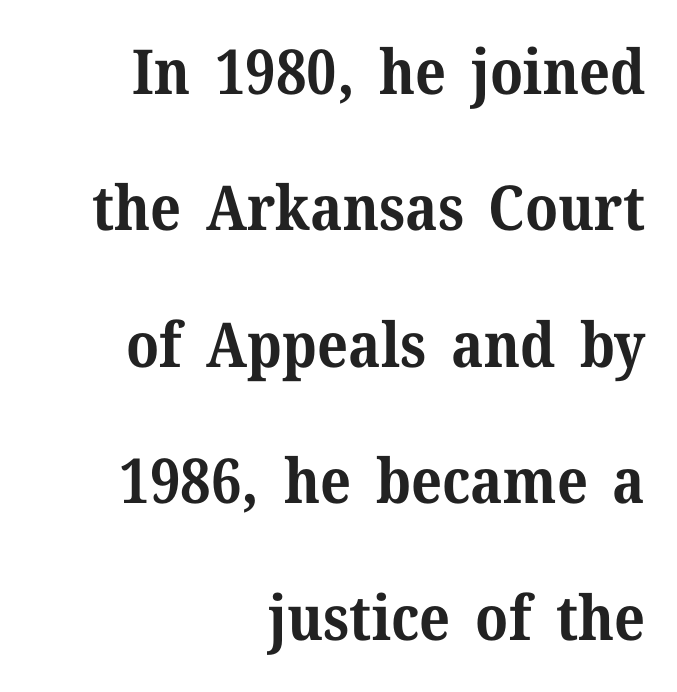
Q: Is the text bold? A: Yes.
Q: Is the text italic (slanted)? A: No, it is upright.
Q: Is the typeface a serif or a sans-serif typeface? A: Serif.
Q: Is the text underlined? A: No.
Q: How is the paragraph aligned? A: Right-aligned.
Q: Is the spacing between letters normal or unusually wide? A: Normal.
Q: Is the spacing between lines tight, normal or loose? A: Loose.
Q: Width (condensed, normal, or wide)? A: Normal.
Q: Stroke contrast? A: Medium.
Q: x-height? A: Medium.
Q: Monospaced? A: No.
